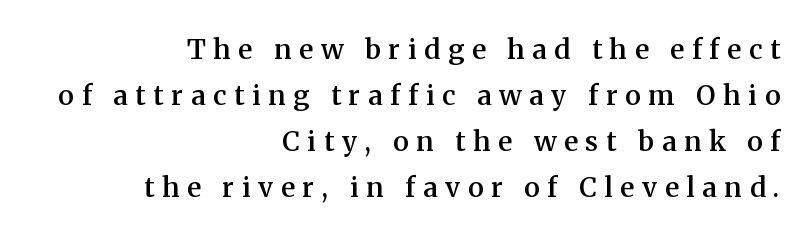
Evenly set lines give the paragraph a standard silhouette. This is moderately heavy type, rendered in semibold. The type sits square on the baseline with zero lean. Underline: absent. Notice how the passage keeps a crisp vertical edge on the right only.
